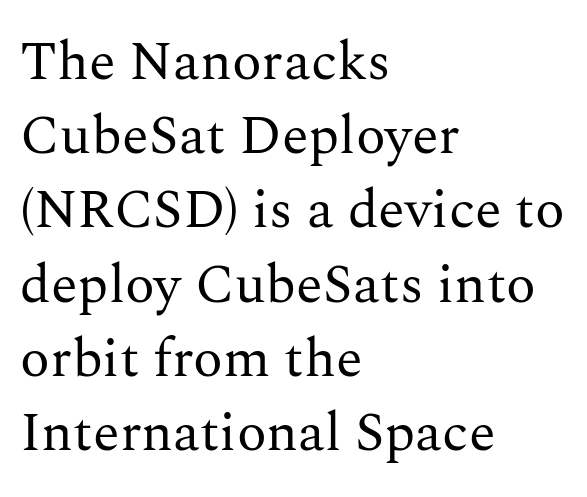
The image shows 55 px regular-weight serif type, upright; set left-aligned, normal line spacing (1.35x), normal letter spacing, not underlined; medium stroke contrast and a medium x-height.
